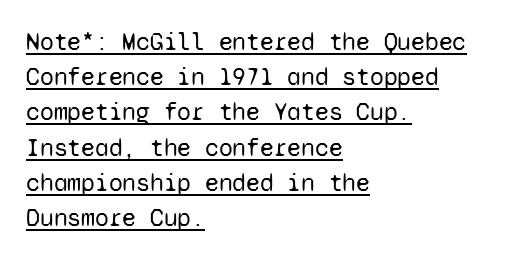
Q: Is the text bold? A: No.
Q: Is the text italic (slanted)? A: No, it is upright.
Q: Is the text underlined? A: Yes.
Q: How is the paragraph aligned? A: Left-aligned.
Q: Is the spacing between letters normal or unusually wide? A: Normal.
Q: Is the spacing between lines tight, normal or loose? A: Normal.
